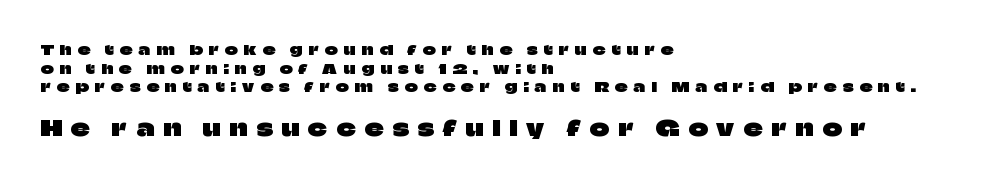
Q: Is the text italic (slanted)? A: No, it is upright.
Q: Is the text underlined? A: No.
Q: How is the paragraph aligned? A: Left-aligned.
Q: Is the spacing between letters normal or unusually wide? A: Unusually wide.
Q: Is the spacing between lines tight, normal or loose? A: Normal.
Q: Which block of text is set in a larger size, the first (top) or the second (bottom)? A: The second (bottom) one.
